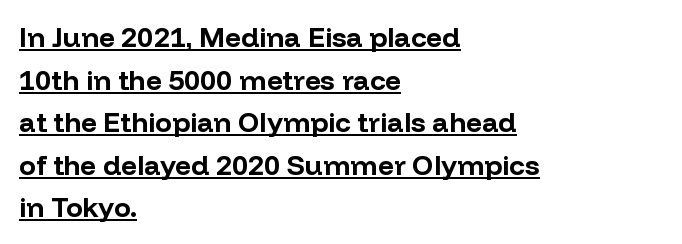
The lines in this sample share a left origin and differ only in where they stop. The letters stand straight up with perfectly vertical stems. Stroke terminals: plain, sans-serif. Honestly, the underline is the first thing you notice here. Strong, thick strokes mark this as bold type. Varying glyph widths throughout — classic text-font behaviour.
